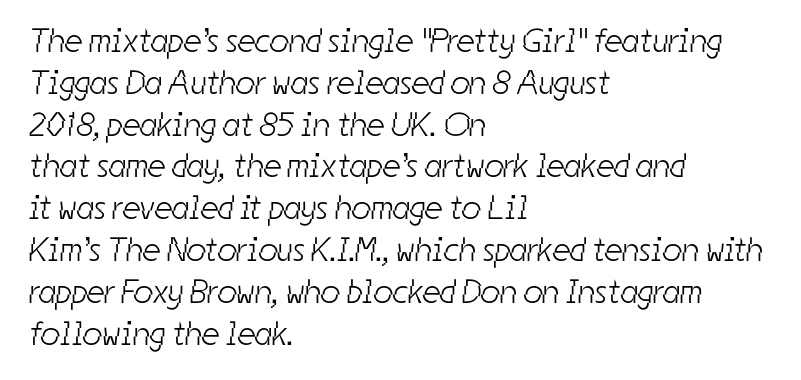
Q: Is the text bold? A: No.
Q: Is the typeface a serif or a sans-serif typeface? A: Sans-serif.
Q: Is the text underlined? A: No.
Q: How is the paragraph aligned? A: Left-aligned.
Q: Is the spacing between letters normal or unusually wide? A: Normal.
Q: Width (condensed, normal, or wide)? A: Condensed.
Q: Stroke contrast? A: Low.
Q: x-height? A: Medium.
Q: Monospaced? A: No.
